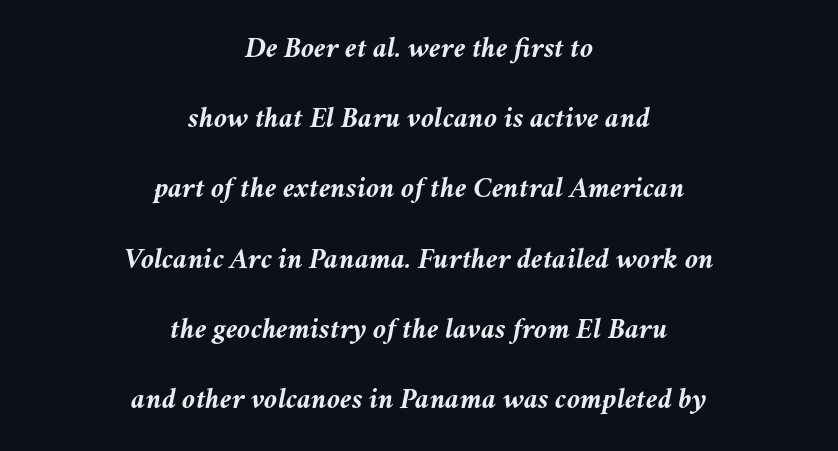
{"italic": "yes", "lean": "right", "slant_degrees": 11, "bold": "yes", "weight": "semibold", "width": "normal", "stroke_contrast": "medium", "x_height": "medium", "monospaced": "no", "underline": "no", "align": "center", "line_spacing": "loose", "line_spacing_ratio": 2.34, "letter_spacing": "normal", "letter_spacing_em": 0.0, "glyph_px": 30}
